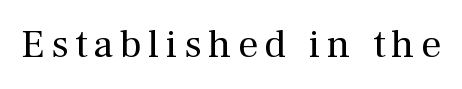
Regarding serifs, this sample has them. Is the type heavy? It reads as light-to-regular instead. A typesetter would mark this as roman, not italic. Descenders are the only things crossing below the line.
